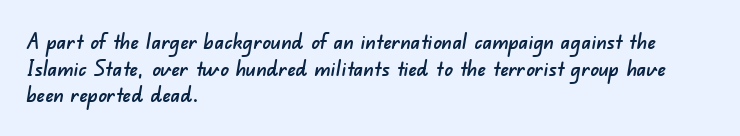
{"underline": "no", "align": "left", "line_spacing": "normal", "line_spacing_ratio": 1.27, "letter_spacing": "normal", "letter_spacing_em": 0.0, "glyph_px": 21}
